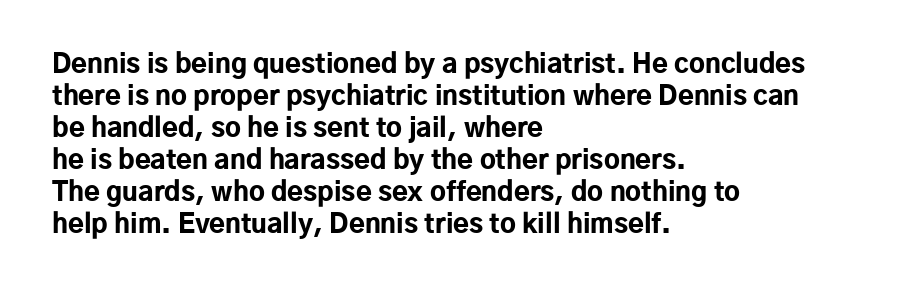
Q: Is the text bold? A: Yes.
Q: Is the text italic (slanted)? A: No, it is upright.
Q: Is the text underlined? A: No.
Q: How is the paragraph aligned? A: Left-aligned.
Q: Is the spacing between letters normal or unusually wide? A: Normal.
